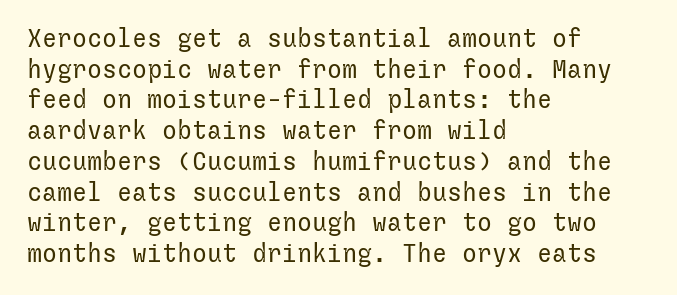
The image shows 25 px text type, upright; set left-aligned, line spacing 1.23x, normal letter spacing, not underlined.
